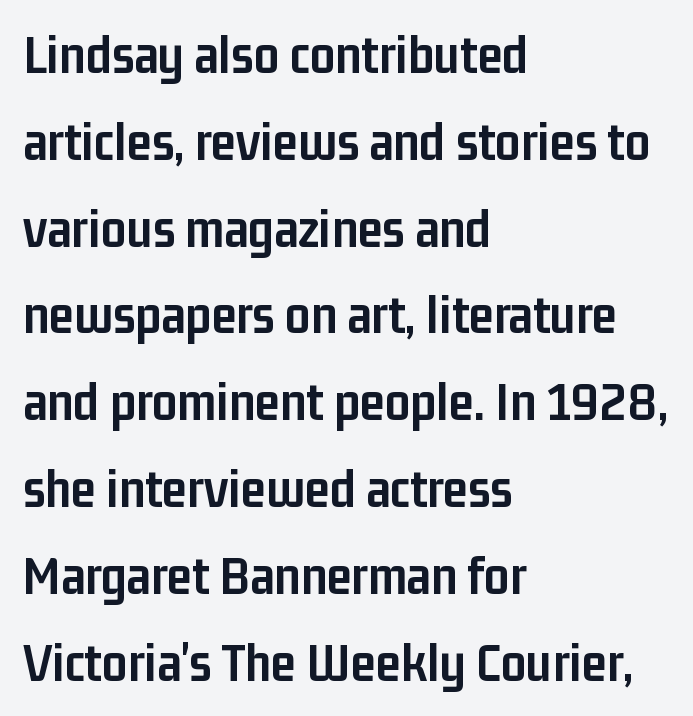
{"serif": "no", "italic": "no", "bold": "yes", "weight": "semibold", "width": "condensed", "stroke_contrast": "low", "x_height": "medium", "monospaced": "no", "underline": "no", "align": "left", "line_spacing": "normal", "line_spacing_ratio": 1.55, "letter_spacing": "normal", "letter_spacing_em": 0.0, "glyph_px": 56}
